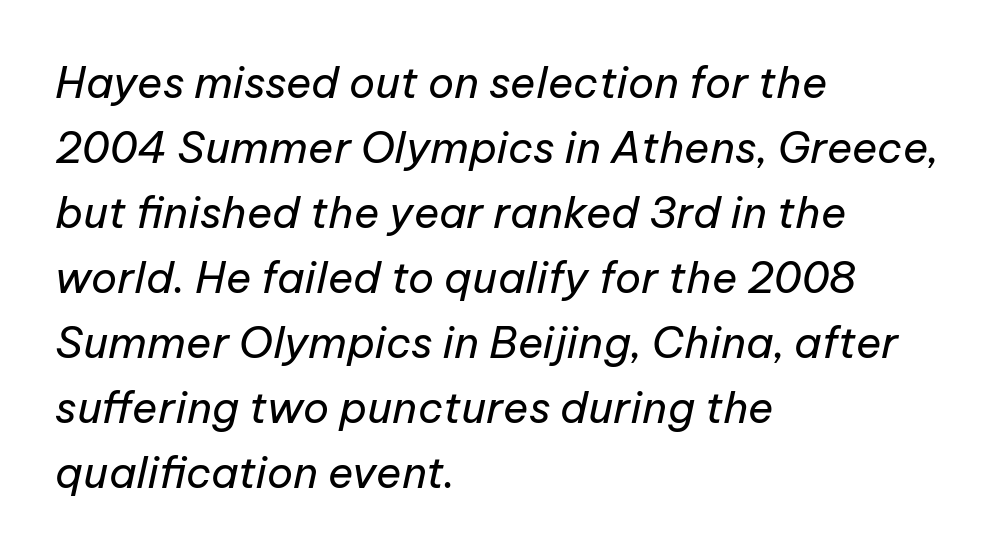
The strokes carry an ordinary text weight at most. Rendered with sloped, italic letterforms. Nobody drew a line under any word here. Is there much room between lines? A standard amount, neither cramped nor airy.
